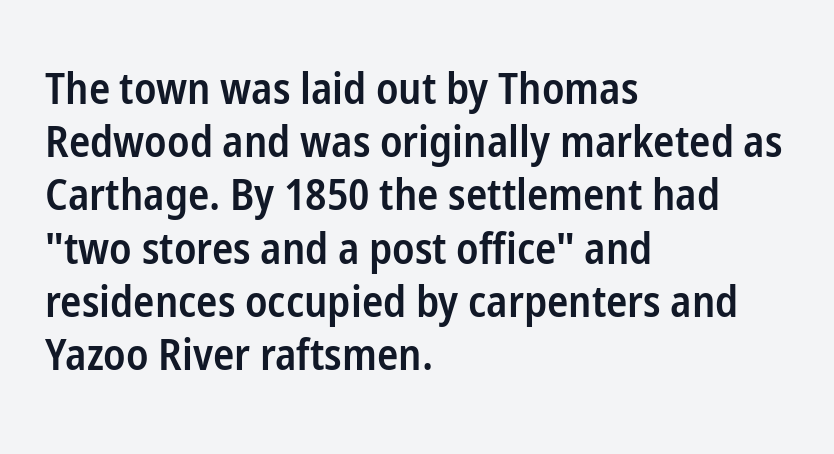
Q: Is the text bold? A: Semi-bold.
Q: Is the text italic (slanted)? A: No, it is upright.
Q: Is the typeface a serif or a sans-serif typeface? A: Sans-serif.
Q: Is the text underlined? A: No.
Q: How is the paragraph aligned? A: Left-aligned.
Q: Is the spacing between letters normal or unusually wide? A: Normal.
Q: Width (condensed, normal, or wide)? A: Condensed.
Q: Stroke contrast? A: Low.
Q: x-height? A: Medium.
Q: Monospaced? A: No.
